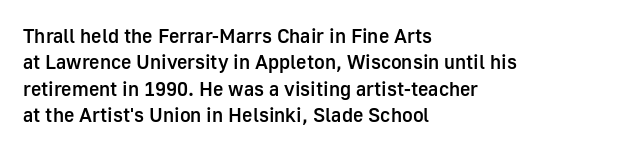
Q: Is the text bold? A: Semi-bold.
Q: Is the text italic (slanted)? A: No, it is upright.
Q: Is the text underlined? A: No.
Q: How is the paragraph aligned? A: Left-aligned.
Q: Is the spacing between letters normal or unusually wide? A: Normal.
Q: Is the spacing between lines tight, normal or loose? A: Normal.
